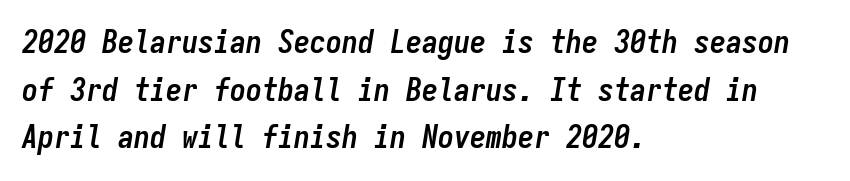
Look at the tracking — it's just the regular setting, nothing added. A typesetter would call this monospace, since all characters share one set width. Short and long lines alike share a common starting point at left. Just letters on the line, the space beneath them empty.
